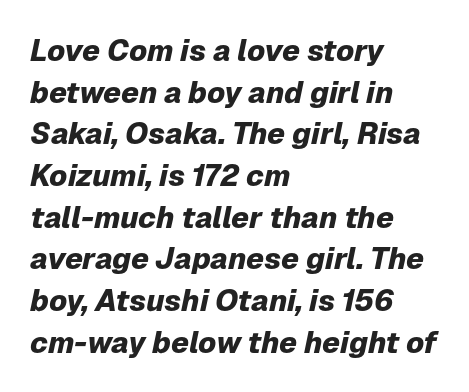
Notice how the passage keeps a crisp vertical edge on the left only. The passage shown is not underscored anywhere. If you drew a line through each stem, it would be angled. Varying glyph widths throughout — classic text-font behaviour. Honestly, the row spacing looks completely unremarkable. This rendering leaves character spacing at its baseline value.
